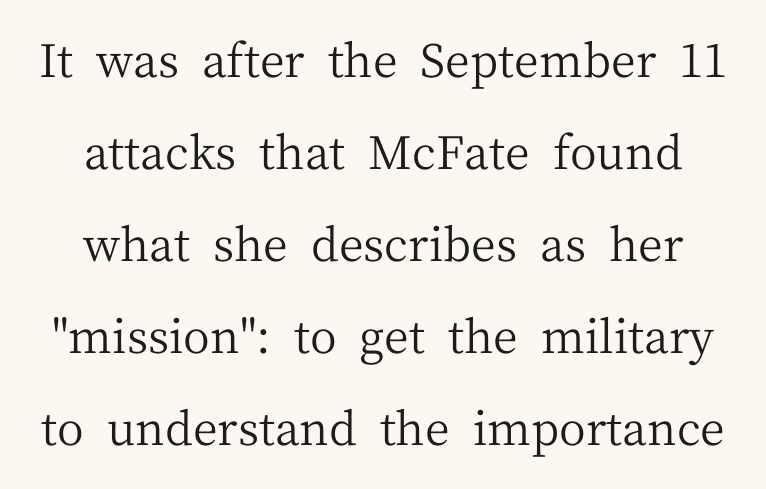
In terms of letterform style, serifs are clearly present. Honestly, the rows look like they've been pulled way apart. Spacing verdict: proportional, widths tailored to each character. Posture: straight, roman, zero tilt. Quick note: underline off.
